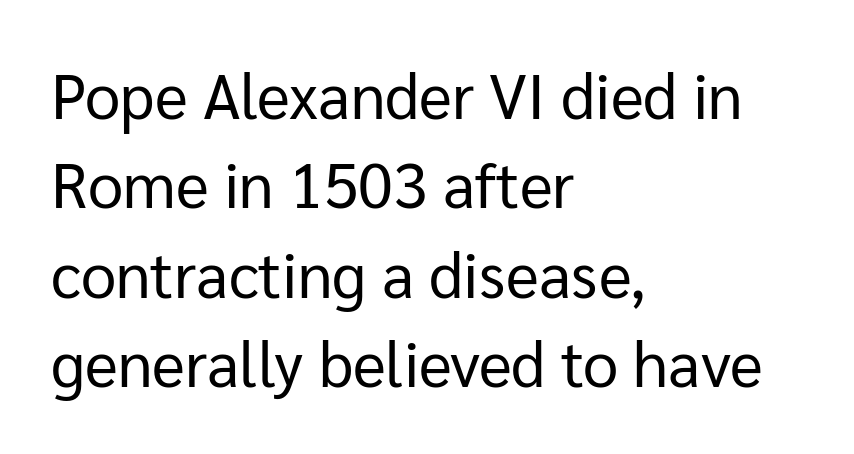
Check under the words: just untouched page. The letters carry no serifs — their stems end cleanly without finishing strokes. When letters stand straight like this, we call the style roman or upright. These lines sit exactly where default settings would place them.
